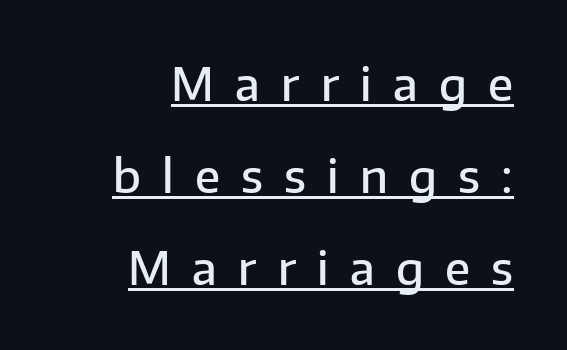
Q: Is the text bold? A: Semi-bold.
Q: Is the text italic (slanted)? A: No, it is upright.
Q: Is the typeface a serif or a sans-serif typeface? A: Sans-serif.
Q: Is the text underlined? A: Yes.
Q: How is the paragraph aligned? A: Right-aligned.
Q: Is the spacing between letters normal or unusually wide? A: Unusually wide.
Q: Is the spacing between lines tight, normal or loose? A: Loose.
Q: Width (condensed, normal, or wide)? A: Normal.
Q: Stroke contrast? A: Low.
Q: x-height? A: Medium.
Q: Monospaced? A: No.
